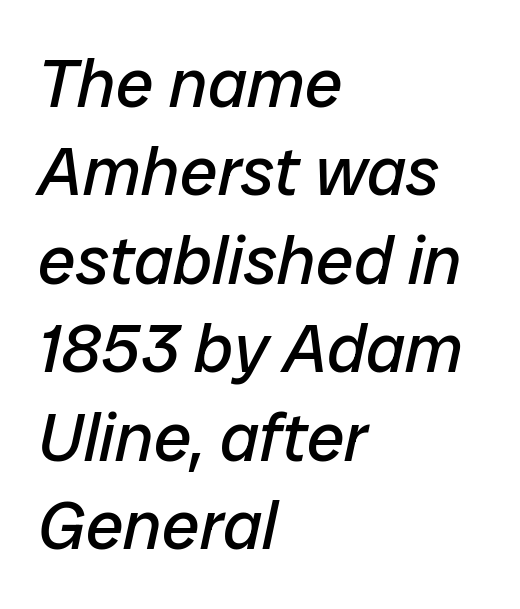
Q: Is the text bold? A: No.
Q: Is the text italic (slanted)? A: Yes, it leans right by about 12 degrees.
Q: Is the text underlined? A: No.
Q: How is the paragraph aligned? A: Left-aligned.
Q: Is the spacing between letters normal or unusually wide? A: Normal.
Q: Is the spacing between lines tight, normal or loose? A: Normal.
Q: Width (condensed, normal, or wide)? A: Normal.
Q: Stroke contrast? A: Low.
Q: x-height? A: Medium.
Q: Monospaced? A: No.
